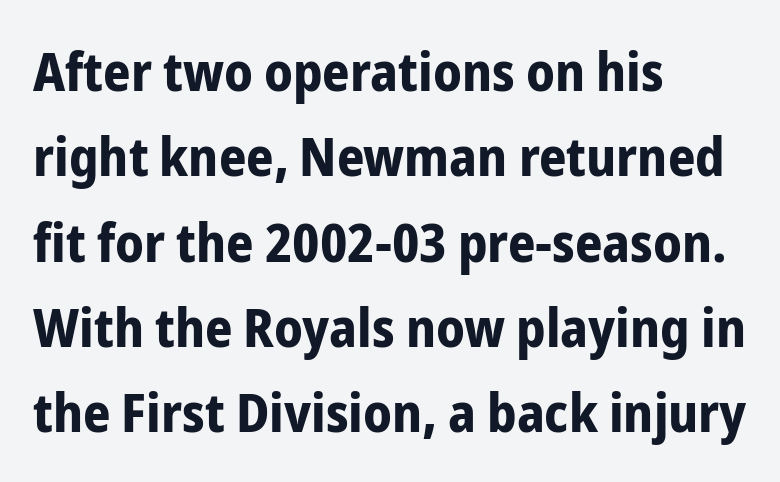
{"serif": "no", "italic": "no", "bold": "yes", "weight": "bold", "width": "condensed", "stroke_contrast": "low", "x_height": "medium", "monospaced": "no", "underline": "no", "align": "left", "line_spacing": "normal", "line_spacing_ratio": 1.58, "letter_spacing": "normal", "letter_spacing_em": 0.0, "glyph_px": 54}
